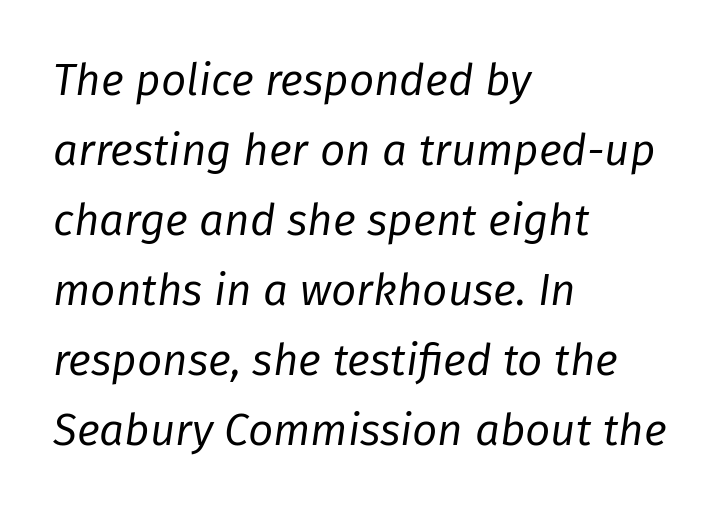
{"italic": "yes", "lean": "right", "slant_degrees": 8, "bold": "no", "weight": "regular", "width": "normal", "stroke_contrast": "low", "x_height": "medium", "monospaced": "no", "underline": "no", "align": "left", "line_spacing": "normal", "line_spacing_ratio": 1.59, "letter_spacing": "normal", "letter_spacing_em": 0.0, "glyph_px": 44}
